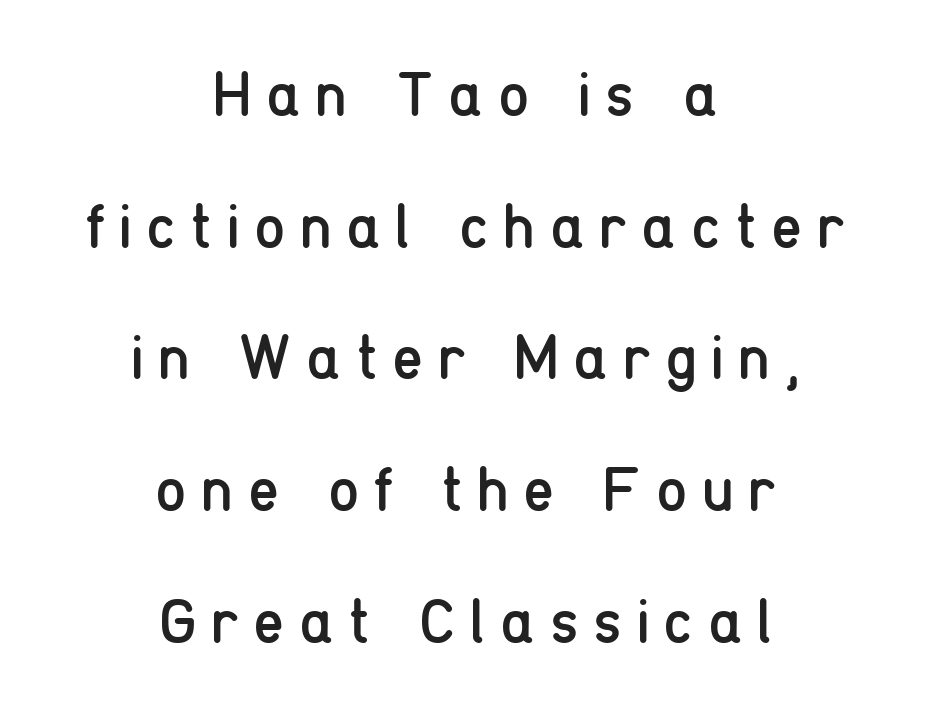
The image shows 63 px regular-weight, condensed sans-serif type, upright; set centered, loose line spacing (2.09x), unusually wide letter spacing (+0.23 em), not underlined; low stroke contrast and a medium x-height.
